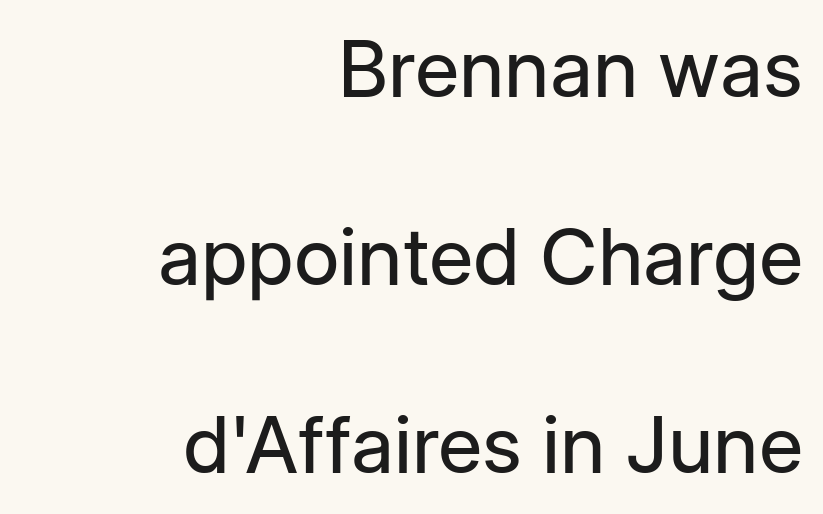
The image shows 79 px regular-weight sans-serif type, upright; set right-aligned, loose line spacing (2.38x), normal letter spacing, not underlined; low stroke contrast and a medium x-height.
